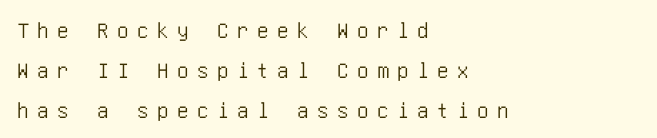
Q: Is the text italic (slanted)? A: No, it is upright.
Q: Is the text underlined? A: No.
Q: How is the paragraph aligned? A: Left-aligned.
Q: Is the spacing between letters normal or unusually wide? A: Unusually wide.
